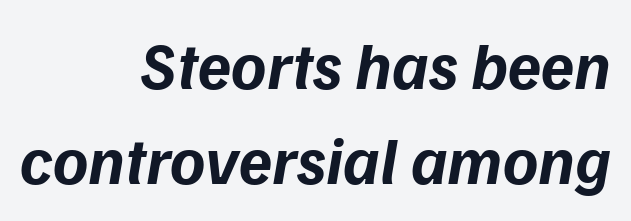
Q: Is the text bold? A: Yes.
Q: Is the text italic (slanted)? A: Yes, it leans right by about 9 degrees.
Q: Is the text underlined? A: No.
Q: How is the paragraph aligned? A: Right-aligned.
Q: Is the spacing between letters normal or unusually wide? A: Normal.
Q: Is the spacing between lines tight, normal or loose? A: Normal.
Q: Width (condensed, normal, or wide)? A: Normal.
Q: Stroke contrast? A: Low.
Q: x-height? A: Medium.
Q: Monospaced? A: No.
